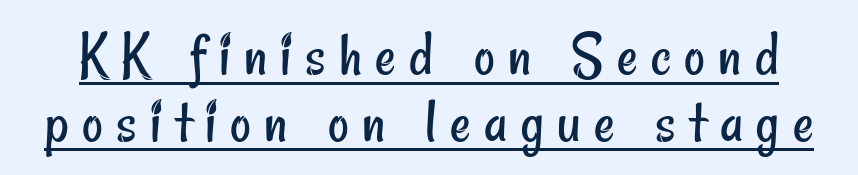
The image shows 64 px regular-weight, condensed sans-serif type; set tight line spacing (1.04x), unusually wide letter spacing (+0.21 em), underlined; low stroke contrast and a small x-height.
